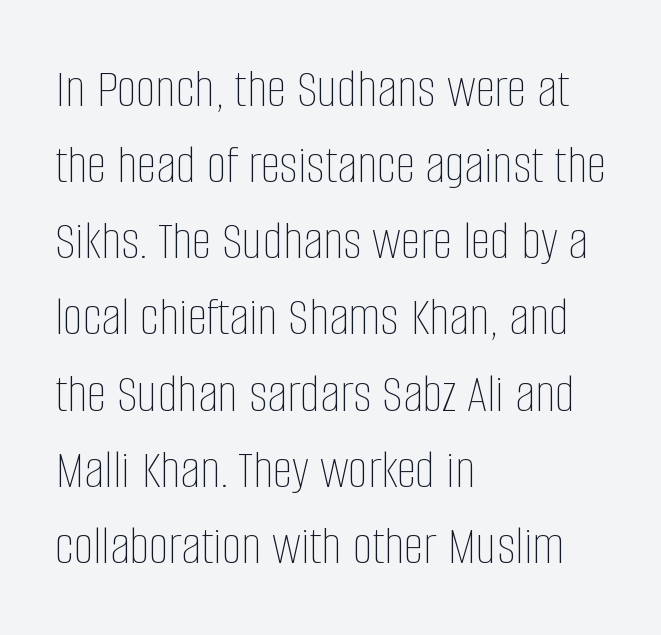
Q: Is the text bold? A: No.
Q: Is the text italic (slanted)? A: No, it is upright.
Q: Is the text underlined? A: No.
Q: How is the paragraph aligned? A: Left-aligned.
Q: Is the spacing between letters normal or unusually wide? A: Normal.
Q: Is the spacing between lines tight, normal or loose? A: Normal.
Q: Width (condensed, normal, or wide)? A: Condensed.
Q: Stroke contrast? A: Low.
Q: x-height? A: Large.
Q: Monospaced? A: No.
